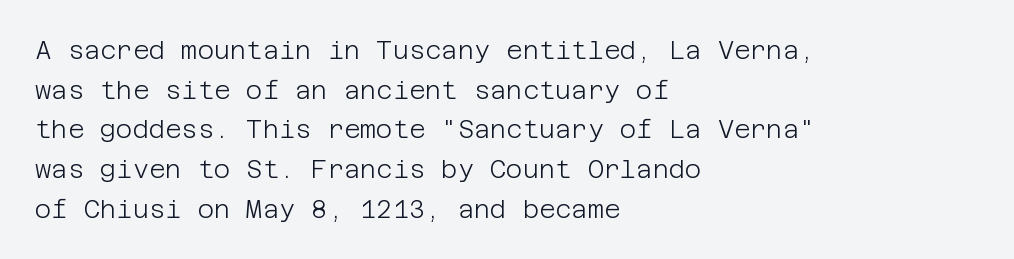
The image shows 25 px text type, upright; set left-aligned, normal line spacing (1.59x), normal letter spacing, not underlined.
